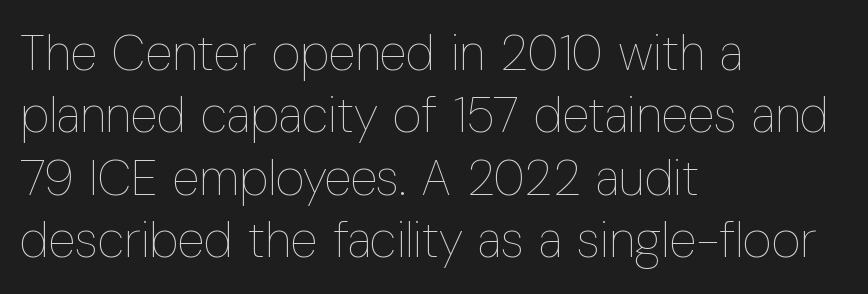
The passage is arranged the way most books set body copy — flush left. Words float on clear page, feet unadorned. Words appear dense and cohesive because spacing is normal. The strokes carry an ordinary text weight at most. No italicization has been applied; the sample stays upright.
